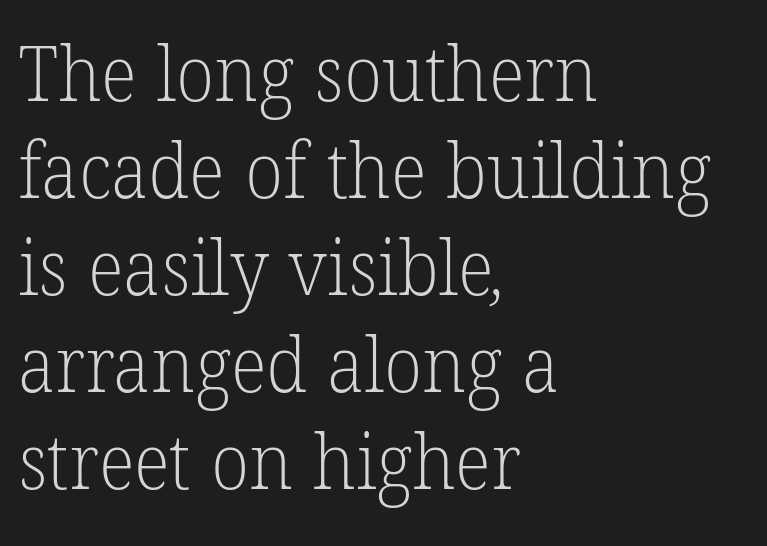
The image shows 77 px light serif type; set left-aligned, normal line spacing (1.26x), normal letter spacing, not underlined; low stroke contrast and a medium x-height.
